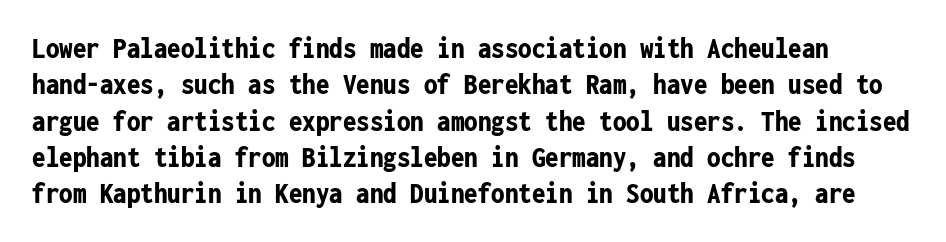
Typographically, this falls in the sans-serif category. Does the weight exceed regular? Yes, all the way to bold. Glance below the letters and you will spot only blank space. The face used here is monospaced, like something from a code editor. Caption: standard tracking, unaltered. The specimen reads as upright at a glance.
